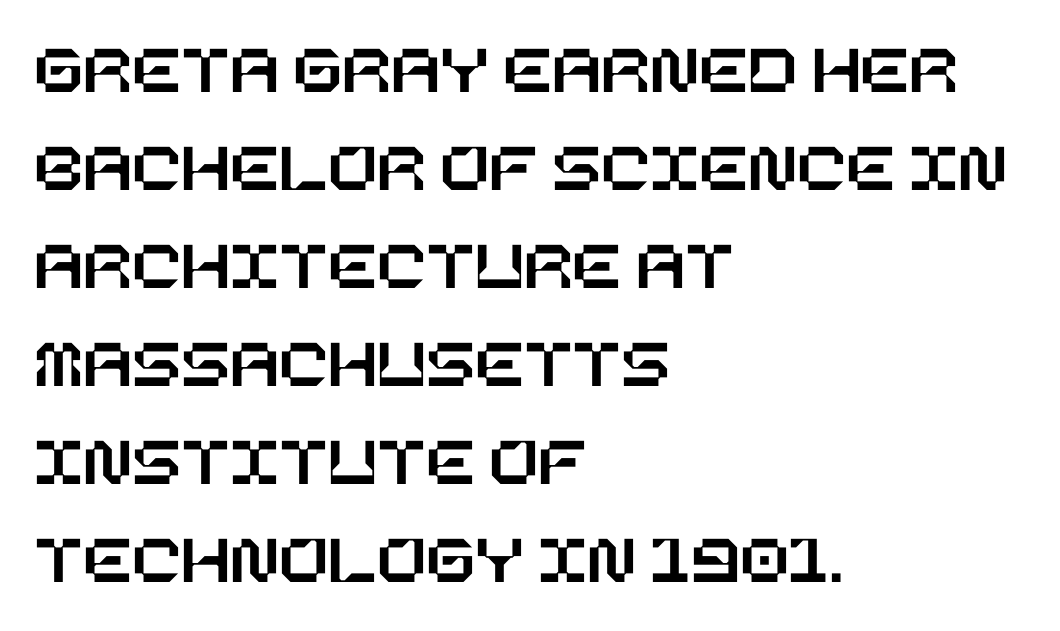
Q: Is the text italic (slanted)? A: No, it is upright.
Q: Is the text underlined? A: No.
Q: How is the paragraph aligned? A: Left-aligned.
Q: Is the spacing between letters normal or unusually wide? A: Normal.
Q: Is the spacing between lines tight, normal or loose? A: Normal.
Q: Width (condensed, normal, or wide)? A: Normal.
Q: Stroke contrast? A: Low.
Q: x-height? A: Large.
